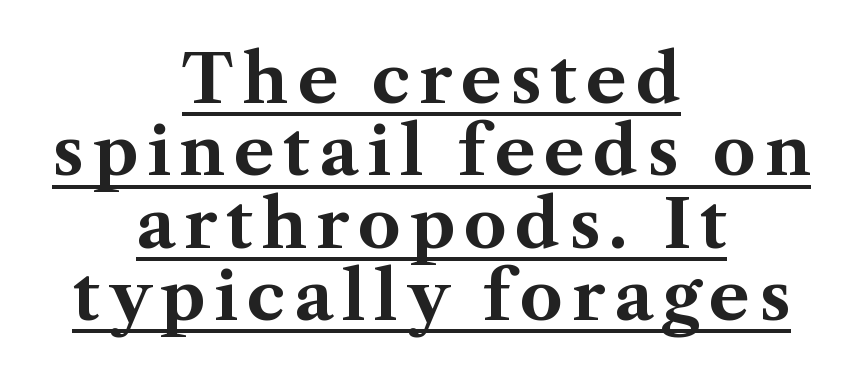
{"serif": "yes", "italic": "no", "bold": "yes", "weight": "bold", "width": "normal", "stroke_contrast": "medium", "x_height": "medium", "monospaced": "no", "underline": "yes", "align": "center", "line_spacing": "tight", "line_spacing_ratio": 1.08, "glyph_px": 67}
